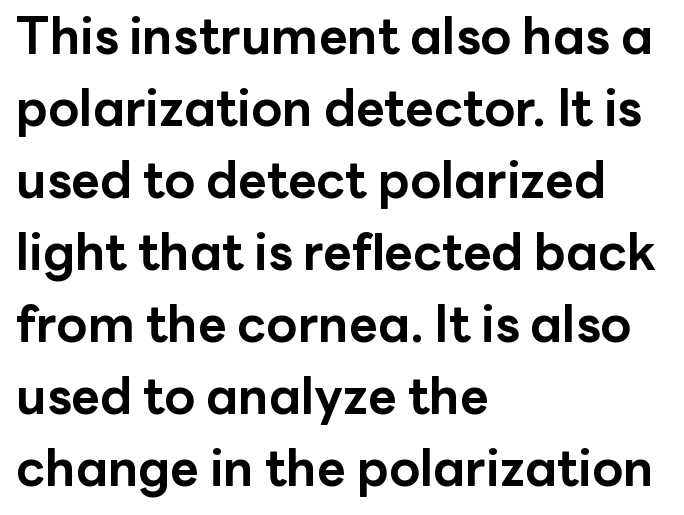
{"serif": "no", "italic": "no", "bold": "yes", "weight": "bold", "width": "normal", "stroke_contrast": "low", "x_height": "medium", "monospaced": "no", "underline": "no", "align": "left", "line_spacing": "normal", "line_spacing_ratio": 1.44, "letter_spacing": "normal", "letter_spacing_em": 0.0, "glyph_px": 50}
